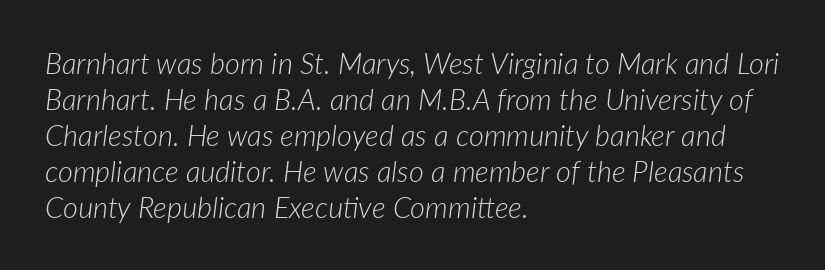
{"italic": "yes", "lean": "right", "slant_degrees": 7, "bold": "no", "weight": "light", "width": "normal", "stroke_contrast": "low", "x_height": "medium", "monospaced": "no", "underline": "no", "align": "left", "line_spacing_ratio": 1.24, "letter_spacing": "normal", "letter_spacing_em": 0.0, "glyph_px": 29}
